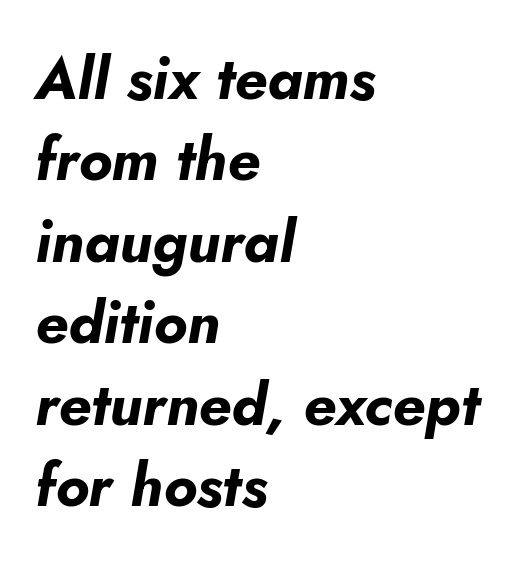
The image shows 59 px bold type, italic (leaning right); set left-aligned, normal line spacing (1.38x), normal letter spacing, not underlined; low stroke contrast and a small x-height.
